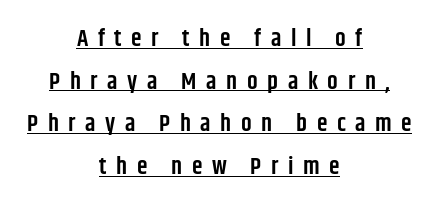
Q: Is the text bold? A: Semi-bold.
Q: Is the text italic (slanted)? A: No, it is upright.
Q: Is the text underlined? A: Yes.
Q: How is the paragraph aligned? A: Centered.
Q: Is the spacing between letters normal or unusually wide? A: Unusually wide.
